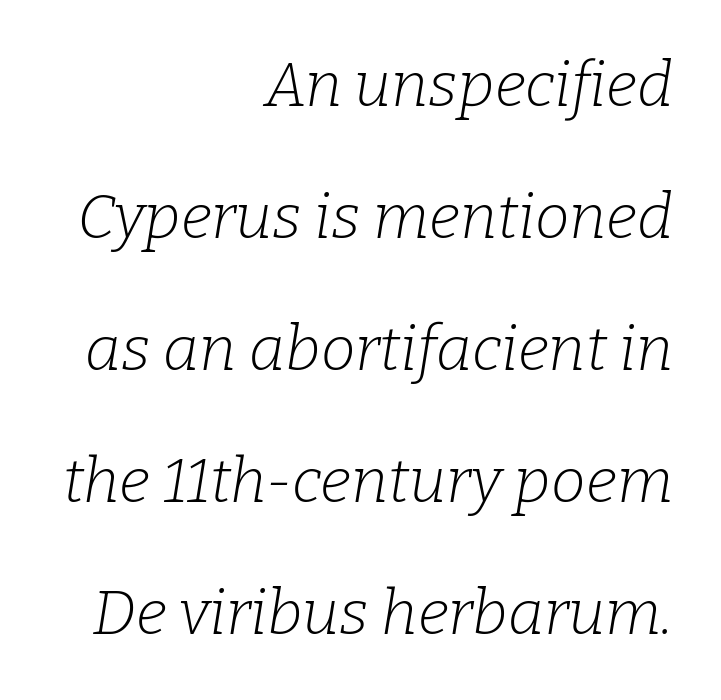
{"serif": "yes", "italic": "yes", "lean": "right", "slant_degrees": 9, "bold": "no", "weight": "light", "width": "normal", "stroke_contrast": "low", "x_height": "medium", "monospaced": "no", "underline": "no", "align": "right", "line_spacing": "loose", "line_spacing_ratio": 2.13, "letter_spacing": "normal", "letter_spacing_em": 0.0, "glyph_px": 62}
